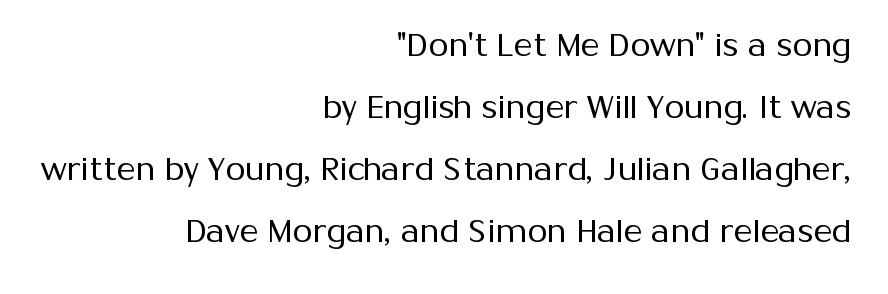
Q: Is the text bold? A: No.
Q: Is the text italic (slanted)? A: No, it is upright.
Q: Is the typeface a serif or a sans-serif typeface? A: Sans-serif.
Q: Is the text underlined? A: No.
Q: How is the paragraph aligned? A: Right-aligned.
Q: Is the spacing between letters normal or unusually wide? A: Normal.
Q: Is the spacing between lines tight, normal or loose? A: Loose.
Q: Width (condensed, normal, or wide)? A: Normal.
Q: Stroke contrast? A: Medium.
Q: x-height? A: Medium.
Q: Monospaced? A: No.
